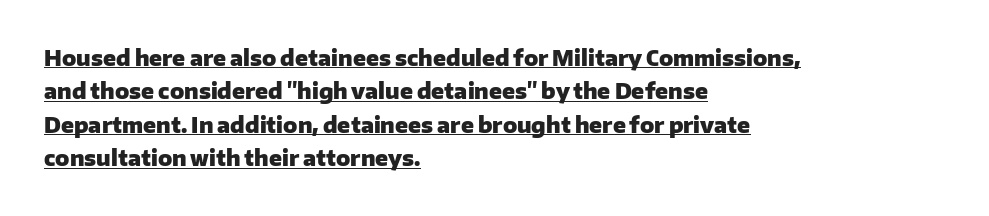
The image shows 21 px bold type, upright; set left-aligned, normal line spacing (1.59x), normal letter spacing, underlined.
